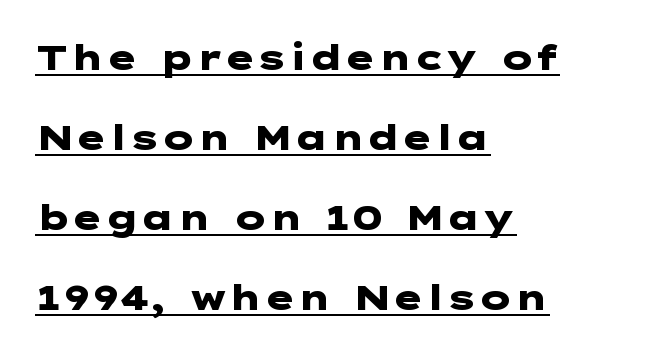
The image shows 35 px heavy, wide sans-serif type, upright; set left-aligned, loose line spacing (2.29x), normal letter spacing, underlined; low stroke contrast and a medium x-height.
